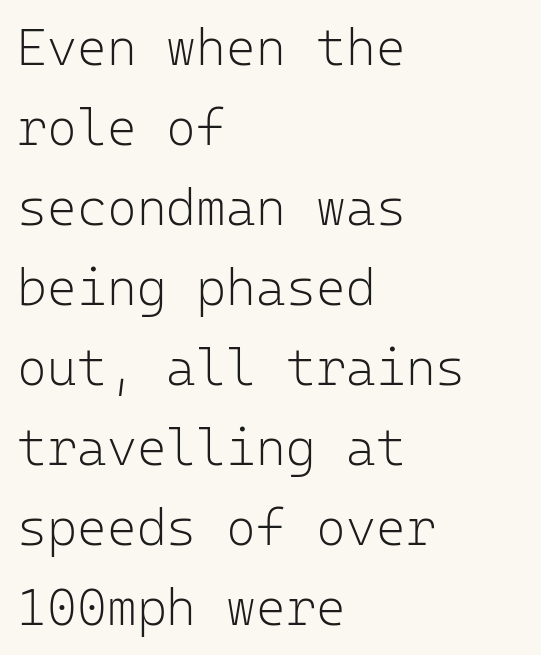
{"serif": "no", "italic": "no", "bold": "no", "weight": "light", "width": "normal", "stroke_contrast": "low", "x_height": "medium", "monospaced": "yes", "underline": "no", "align": "left", "line_spacing": "normal", "line_spacing_ratio": 1.57, "letter_spacing": "normal", "letter_spacing_em": 0.0, "glyph_px": 51}
